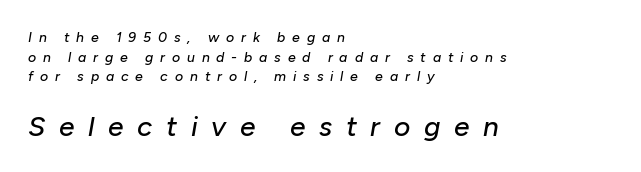
{"italic": "yes", "lean": "right", "slant_degrees": 10, "width": "normal", "stroke_contrast": "low", "x_height": "medium", "monospaced": "no", "underline": "no", "align": "left", "line_spacing": "normal", "line_spacing_ratio": 1.4, "letter_spacing": "wide", "letter_spacing_em": 0.49, "larger_block": "second", "size_ratio": 2.0, "glyph_px": 28}
